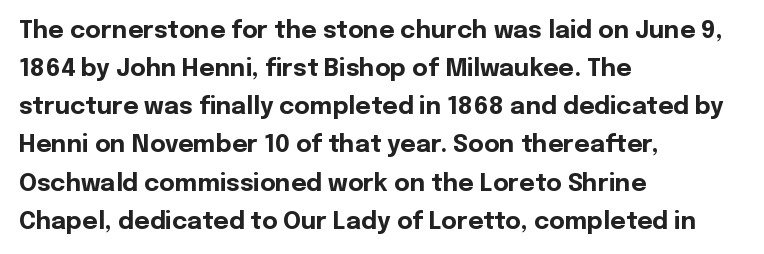
Q: Is the text bold? A: Yes.
Q: Is the text italic (slanted)? A: No, it is upright.
Q: Is the text underlined? A: No.
Q: How is the paragraph aligned? A: Left-aligned.
Q: Is the spacing between letters normal or unusually wide? A: Normal.
Q: Is the spacing between lines tight, normal or loose? A: Normal.
